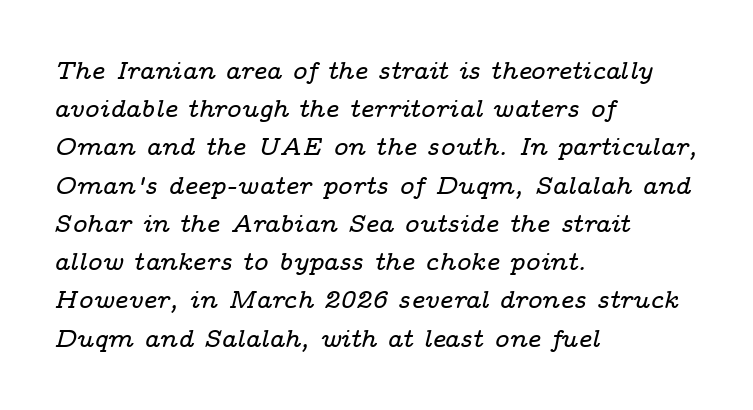
{"italic": "yes", "lean": "right", "slant_degrees": 14, "underline": "no", "align": "left", "line_spacing": "normal", "line_spacing_ratio": 1.53, "letter_spacing": "normal", "letter_spacing_em": 0.0, "glyph_px": 25}
